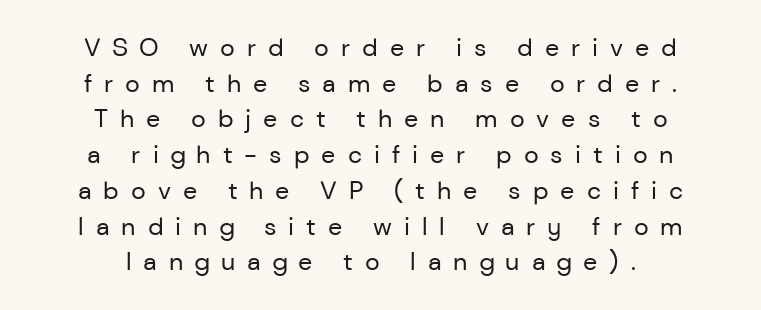
The tracking reads as deliberately expanded to a designer's eye. Is the stroke heavy? The answer is a plain regular-or-lighter. The axis of the letterforms is exactly vertical. The space directly below the letters is spotless.
